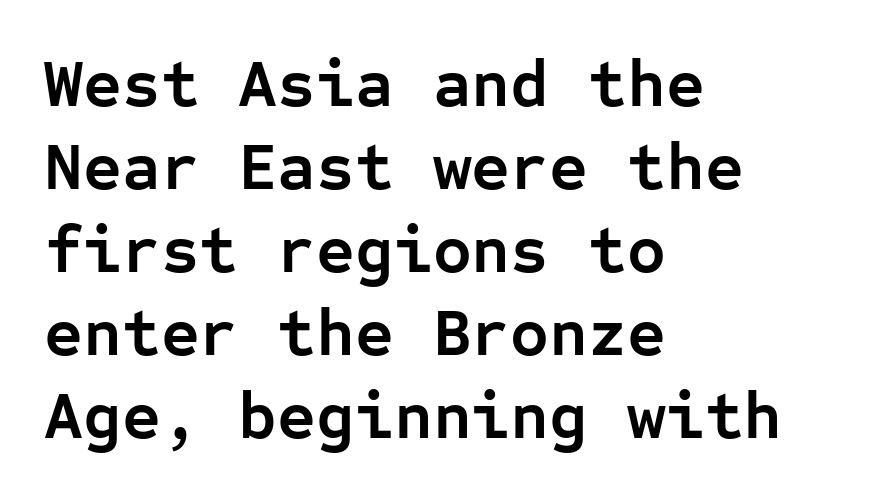
The image shows 67 px semibold sans-serif type, upright, monospaced; set left-aligned, line spacing 1.24x, normal letter spacing, not underlined; low stroke contrast and a medium x-height.
